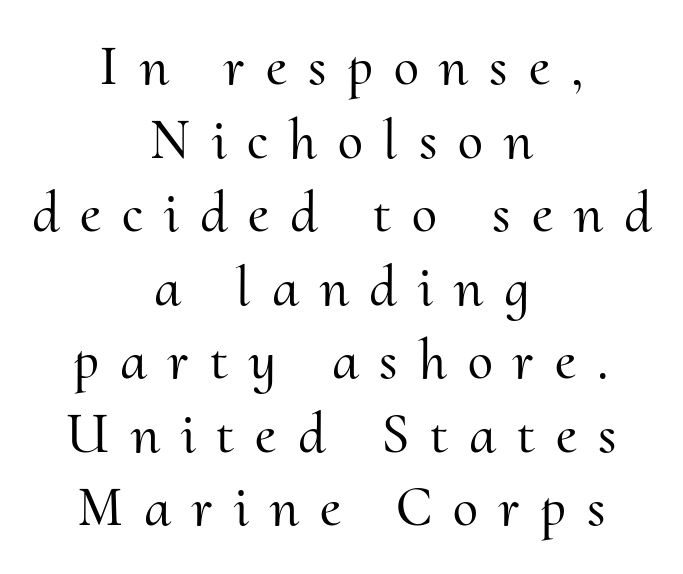
The image shows 57 px serif type, upright; set centered, normal line spacing (1.29x), unusually wide letter spacing (+0.37 em), not underlined; medium stroke contrast and a small x-height.
